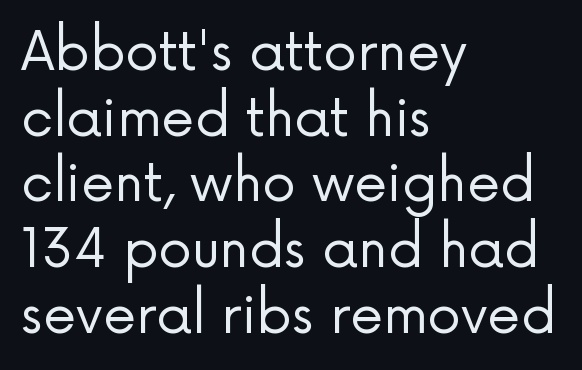
{"serif": "no", "italic": "no", "bold": "no", "weight": "regular", "width": "normal", "stroke_contrast": "low", "x_height": "medium", "monospaced": "no", "underline": "no", "align": "left", "line_spacing_ratio": 1.24, "letter_spacing": "normal", "letter_spacing_em": 0.0, "glyph_px": 53}
